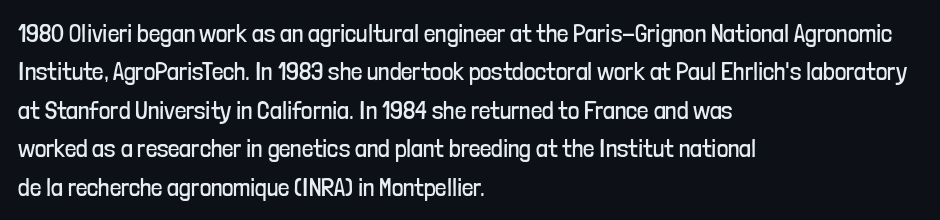
{"italic": "no", "bold": "no", "underline": "no", "align": "left", "line_spacing": "normal", "line_spacing_ratio": 1.54, "letter_spacing": "normal", "letter_spacing_em": 0.0, "glyph_px": 25}
